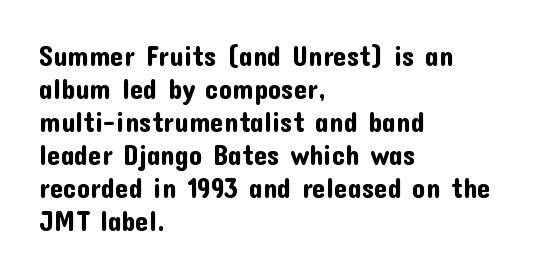
The image shows 27 px text type, upright; set left-aligned, line spacing 1.22x, normal letter spacing, not underlined.
